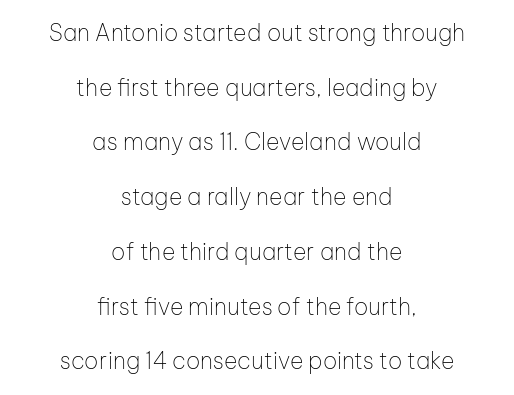
Q: Is the text bold? A: No.
Q: Is the text italic (slanted)? A: No, it is upright.
Q: Is the text underlined? A: No.
Q: How is the paragraph aligned? A: Centered.
Q: Is the spacing between letters normal or unusually wide? A: Normal.
Q: Is the spacing between lines tight, normal or loose? A: Loose.
